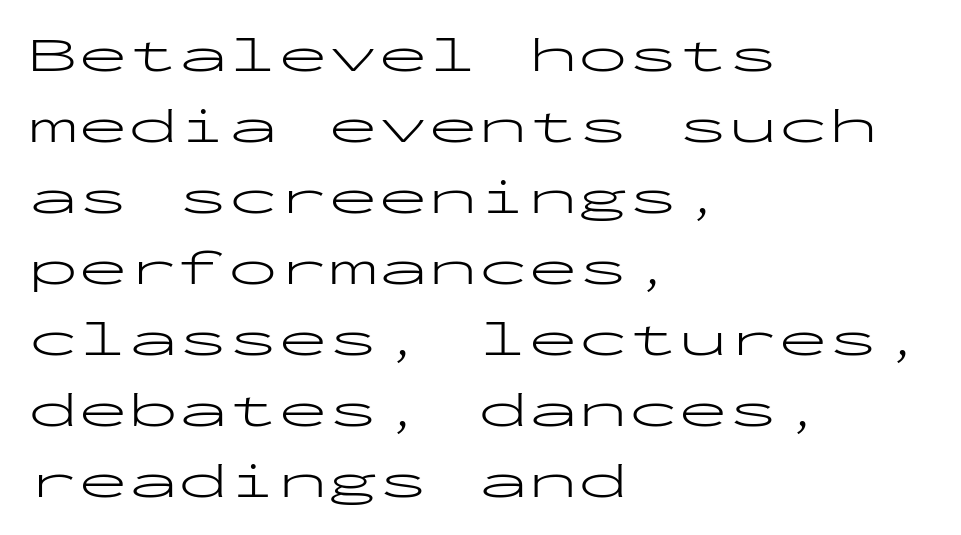
{"serif": "no", "italic": "no", "bold": "no", "weight": "light", "width": "wide", "stroke_contrast": "low", "x_height": "medium", "monospaced": "yes", "underline": "no", "align": "left", "line_spacing": "normal", "line_spacing_ratio": 1.42, "letter_spacing": "normal", "letter_spacing_em": 0.0, "glyph_px": 50}
